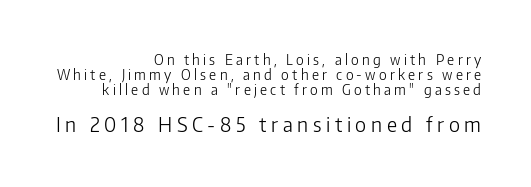
It's the straight-up-and-down kind of type. Beneath every word, the page is bare. Small over large — that's the arrangement of the two blocks here. Which margin do the lines hug? The right one — the left edge is uneven. Summary of vertical rhythm: compact, with narrow interline spacing. Inter-character spacing is expanded well beyond the font's built-in metrics.
